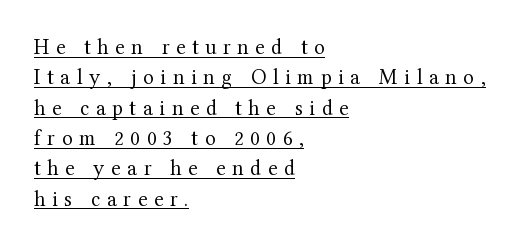
Q: Is the text bold? A: No.
Q: Is the text italic (slanted)? A: No, it is upright.
Q: Is the text underlined? A: Yes.
Q: How is the paragraph aligned? A: Left-aligned.
Q: Is the spacing between letters normal or unusually wide? A: Unusually wide.
Q: Is the spacing between lines tight, normal or loose? A: Normal.
